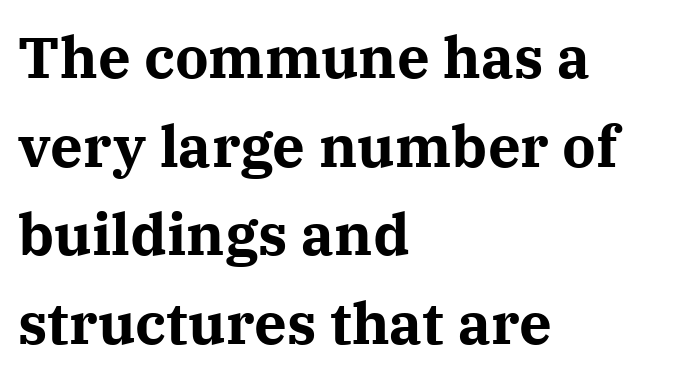
{"serif": "yes", "italic": "no", "bold": "yes", "weight": "bold", "width": "normal", "stroke_contrast": "medium", "x_height": "medium", "monospaced": "no", "underline": "no", "align": "left", "line_spacing": "normal", "line_spacing_ratio": 1.53, "letter_spacing": "normal", "letter_spacing_em": 0.0, "glyph_px": 58}
